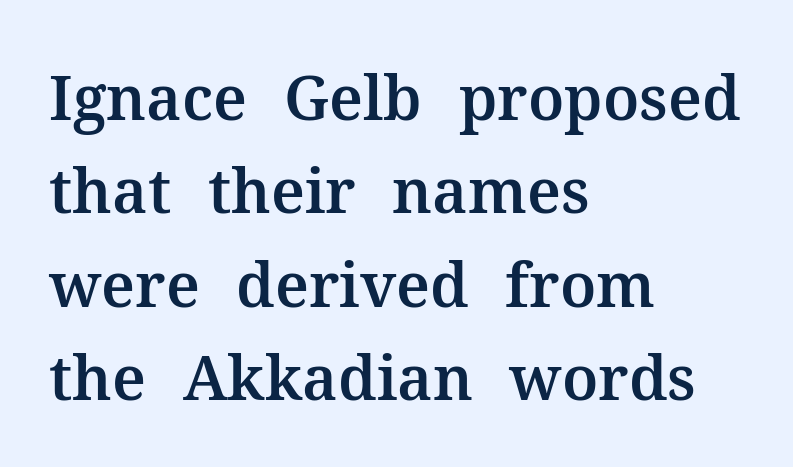
The typesetter chose a ragged-right arrangement here. Type without underlining. It's the straight-up-and-down kind of type. Compared with typical body copy, the letter spacing here is the same.
